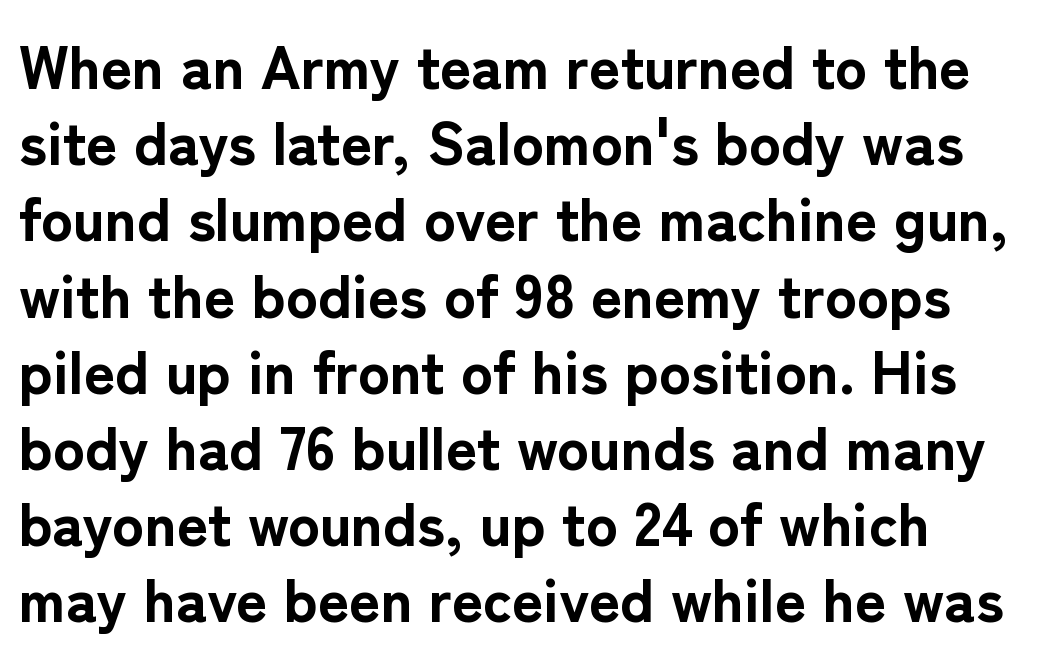
What stands out about the letter spacing? Nothing — it is the standard amount. The rendering uses a moderate line-height, typical for paragraphs. The text was rendered using a sans face with plain stroke endings. The font is running at its bold setting. Notice how the stems are strictly vertical — no italics here.
